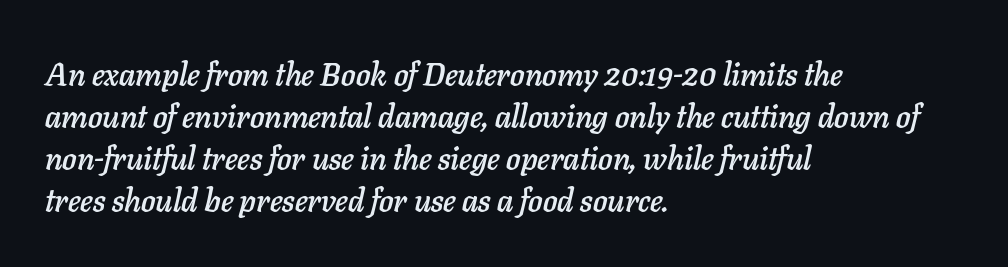
{"italic": "yes", "lean": "right", "slant_degrees": 11, "width": "normal", "stroke_contrast": "low", "x_height": "medium", "monospaced": "no", "underline": "no", "align": "left", "line_spacing": "normal", "line_spacing_ratio": 1.31, "letter_spacing": "normal", "letter_spacing_em": 0.0, "glyph_px": 32}
